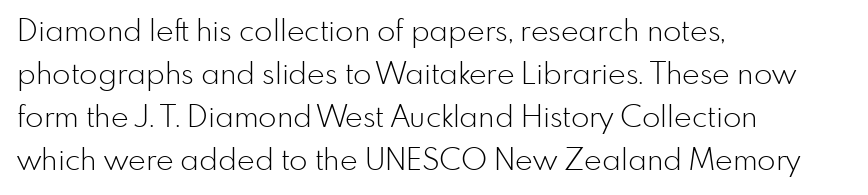
Glyph-to-glyph distance matches everyday printed text. Think of a printed novel: that variable character pitch is what you see here. Stroke thickness stays within the range of a standard reading face or lighter. Interline gaps are of average width in this sample. Font category for this specimen: sans-serif. It's the straight-up-and-down kind of type.
